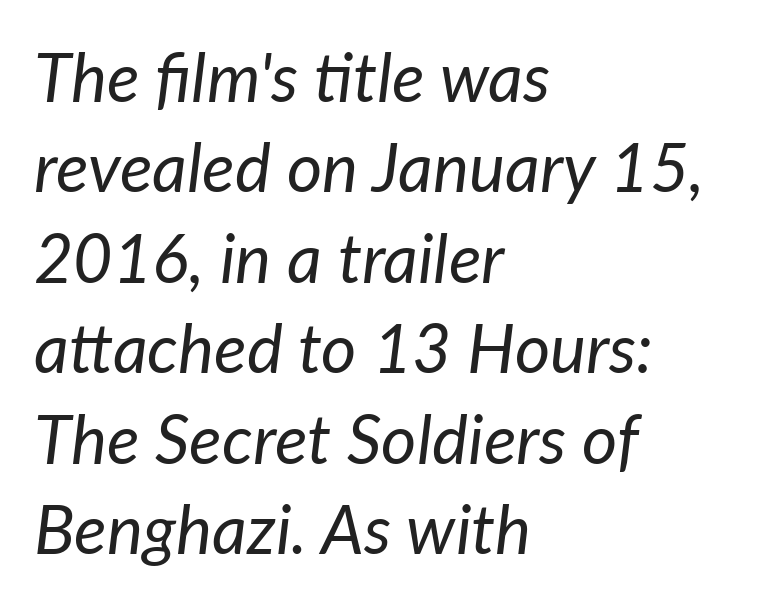
The image shows 68 px regular-weight type, italic (leaning right); set left-aligned, normal line spacing (1.33x), normal letter spacing, not underlined; low stroke contrast and a medium x-height.
